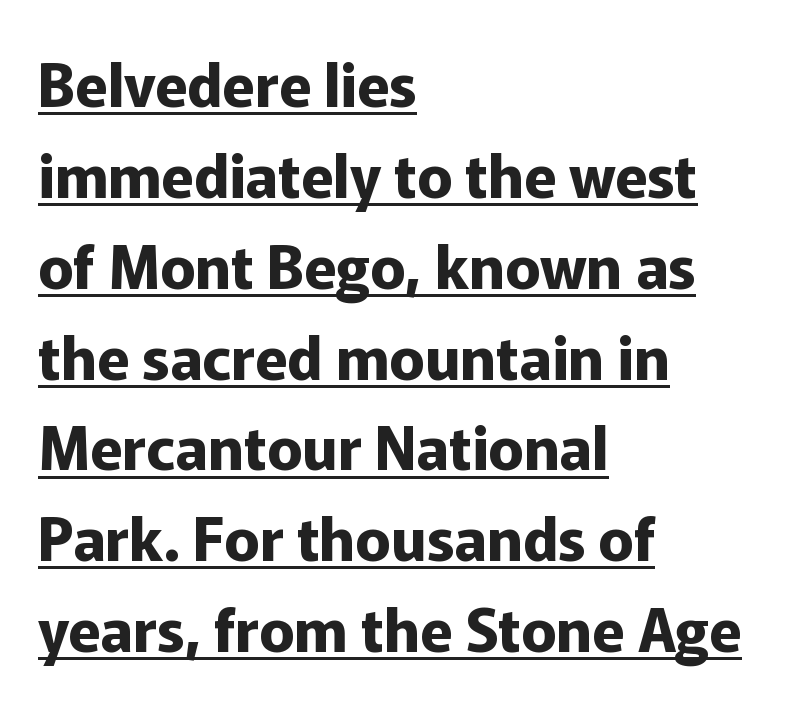
Q: Is the text bold? A: Yes.
Q: Is the text italic (slanted)? A: No, it is upright.
Q: Is the typeface a serif or a sans-serif typeface? A: Sans-serif.
Q: Is the text underlined? A: Yes.
Q: How is the paragraph aligned? A: Left-aligned.
Q: Is the spacing between letters normal or unusually wide? A: Normal.
Q: Is the spacing between lines tight, normal or loose? A: Normal.
Q: Width (condensed, normal, or wide)? A: Normal.
Q: Stroke contrast? A: Low.
Q: x-height? A: Medium.
Q: Monospaced? A: No.
